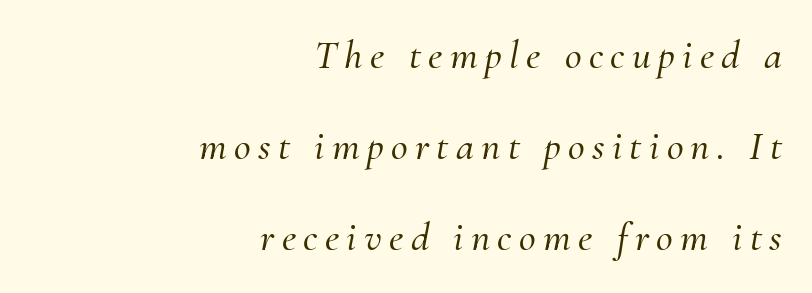
The image shows 41 px serif type, italic (leaning right); set right-aligned, loose line spacing (2.22x), not underlined; medium stroke contrast and a small x-height.
